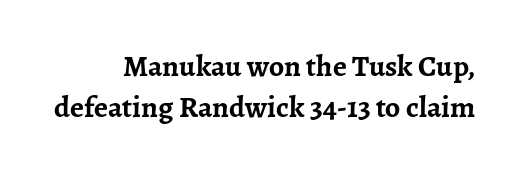
{"serif": "yes", "italic": "no", "bold": "yes", "weight": "semibold", "width": "normal", "stroke_contrast": "low", "x_height": "medium", "monospaced": "no", "underline": "no", "line_spacing": "normal", "line_spacing_ratio": 1.37, "letter_spacing": "normal", "letter_spacing_em": 0.0, "glyph_px": 30}
